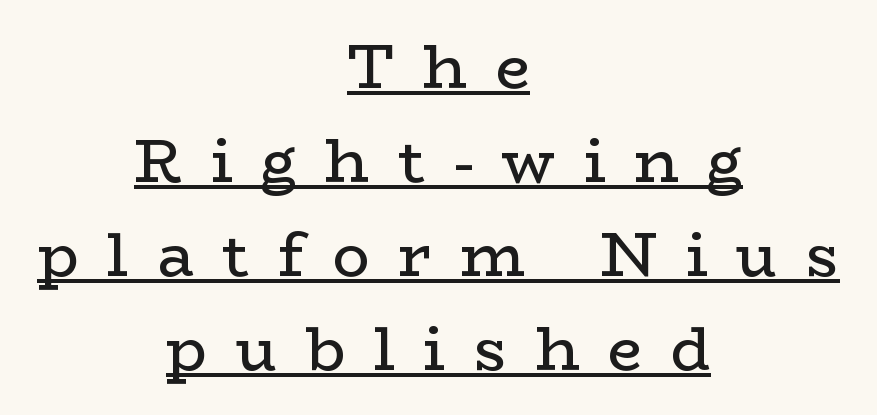
{"serif": "yes", "italic": "no", "bold": "no", "weight": "regular", "width": "wide", "stroke_contrast": "low", "x_height": "medium", "monospaced": "no", "underline": "yes", "align": "center", "line_spacing": "normal", "line_spacing_ratio": 1.54, "letter_spacing": "wide", "letter_spacing_em": 0.47, "glyph_px": 61}
